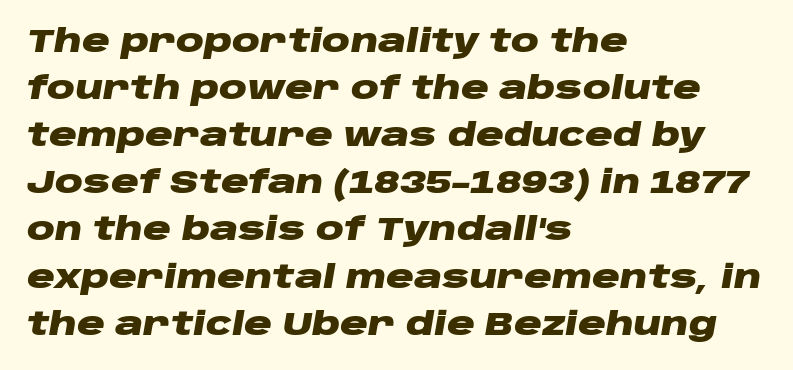
{"italic": "yes", "lean": "right", "slant_degrees": 10, "bold": "yes", "weight": "heavy", "width": "wide", "stroke_contrast": "low", "x_height": "large", "monospaced": "no", "underline": "no", "align": "left", "line_spacing": "normal", "line_spacing_ratio": 1.52, "letter_spacing": "normal", "letter_spacing_em": 0.0, "glyph_px": 31}
